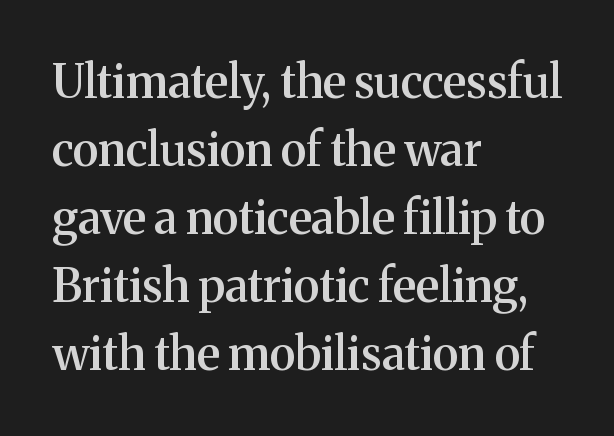
The image shows 46 px semibold serif type, upright; set left-aligned, normal line spacing (1.48x), normal letter spacing, not underlined; medium stroke contrast and a medium x-height.
